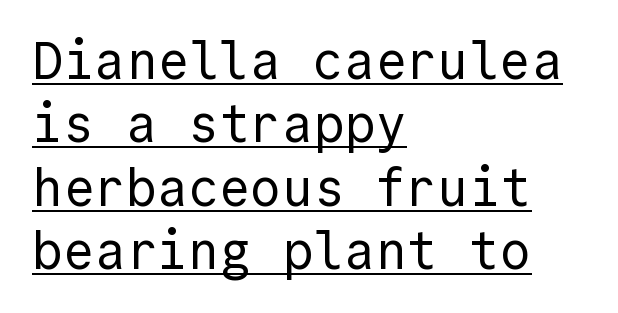
Grotesque or geometric, the face here clearly has no serifs. The text block is weighted toward the left margin, trailing off unevenly rightward. Heft: none added — not bold. Words appear dense and cohesive because spacing is normal. Here the designer chose a console-style face with uniform glyph widths.
